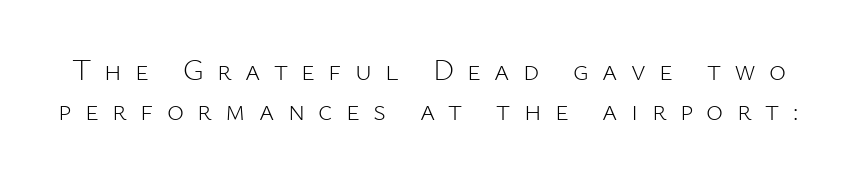
The image shows 29 px light sans-serif type, upright; set normal line spacing (1.37x), unusually wide letter spacing (+0.46 em), not underlined; low stroke contrast and a medium x-height.
